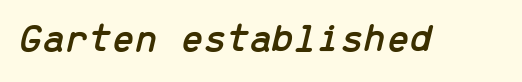
The image shows 41 px text type, italic (leaning right), monospaced; set normal letter spacing, not underlined; low stroke contrast and a medium x-height.
